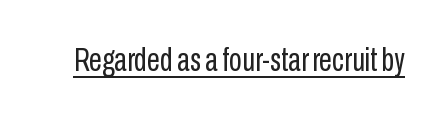
The image shows 33 px regular-weight, condensed sans-serif type, upright; set normal letter spacing, underlined; low stroke contrast and a medium x-height.
